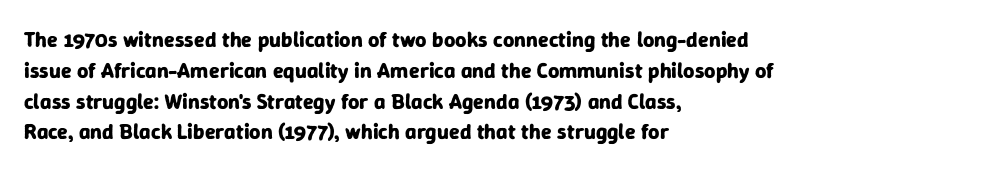
Q: Is the text bold? A: Yes.
Q: Is the text italic (slanted)? A: No, it is upright.
Q: Is the text underlined? A: No.
Q: How is the paragraph aligned? A: Left-aligned.
Q: Is the spacing between letters normal or unusually wide? A: Normal.
Q: Is the spacing between lines tight, normal or loose? A: Normal.
